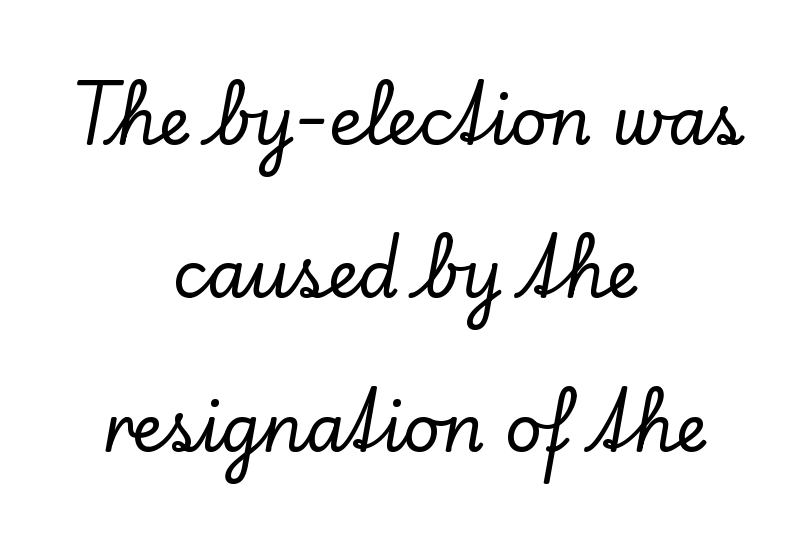
The image shows 65 px serif type; set centered, loose line spacing (2.36x), normal letter spacing, not underlined; low stroke contrast and a small x-height.
